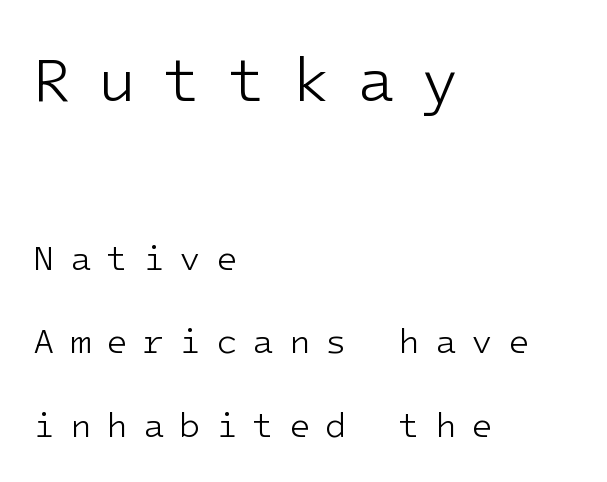
Q: Is the text bold? A: No.
Q: Is the text italic (slanted)? A: No, it is upright.
Q: Is the typeface a serif or a sans-serif typeface? A: Sans-serif.
Q: Is the text underlined? A: No.
Q: How is the paragraph aligned? A: Left-aligned.
Q: Is the spacing between letters normal or unusually wide? A: Unusually wide.
Q: Is the spacing between lines tight, normal or loose? A: Loose.
Q: Which block of text is set in a larger size, the first (top) or the second (bottom)? A: The first (top) one.
Q: Width (condensed, normal, or wide)? A: Normal.
Q: Stroke contrast? A: Low.
Q: x-height? A: Medium.
Q: Monospaced? A: Yes.
